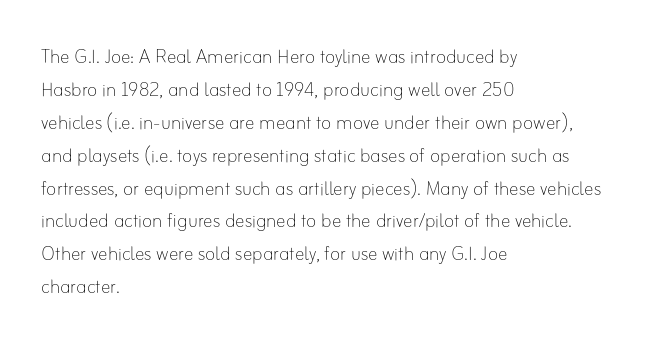
The image shows 24 px text type, upright; set left-aligned, normal line spacing (1.37x), normal letter spacing, not underlined.
